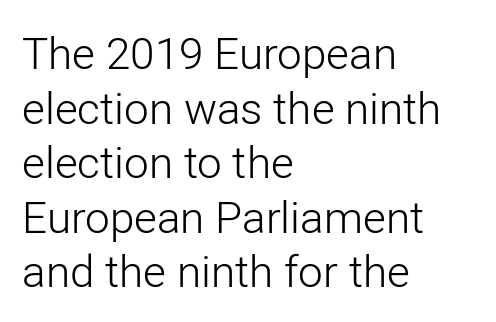
{"serif": "no", "italic": "no", "bold": "no", "weight": "light", "width": "normal", "stroke_contrast": "low", "x_height": "medium", "monospaced": "no", "underline": "no", "align": "left", "line_spacing_ratio": 1.24, "letter_spacing": "normal", "letter_spacing_em": 0.0, "glyph_px": 44}
